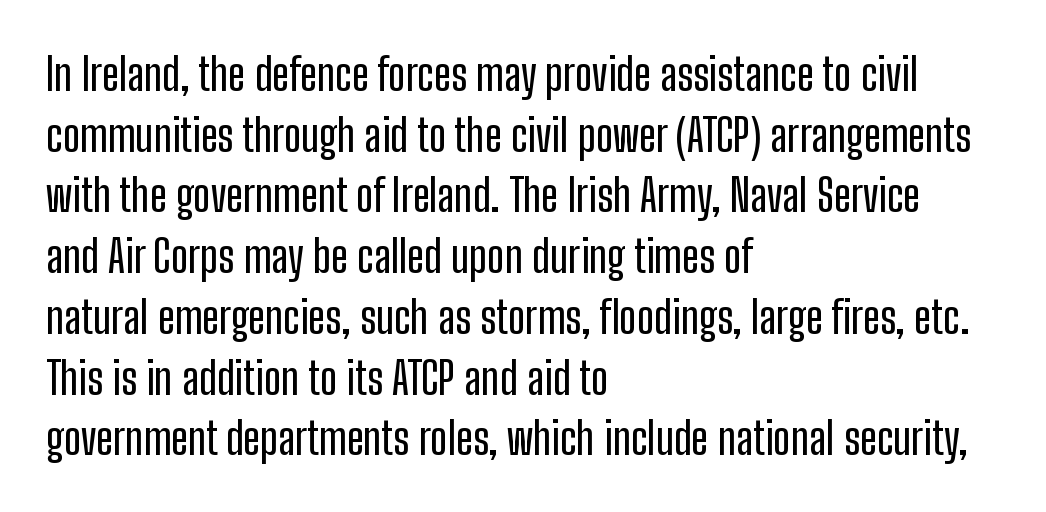
These lines keep a tight, regular rhythm from letter to letter. Observe the absence of serifs on each vertical stroke in this sample. Which margin do the lines hug? The left one — the right edge is uneven. The area under the type is left untouched. The lettering stays uniformly vertical, giving the passage a roman look. Think of a printed novel: that variable character pitch is what you see here.
